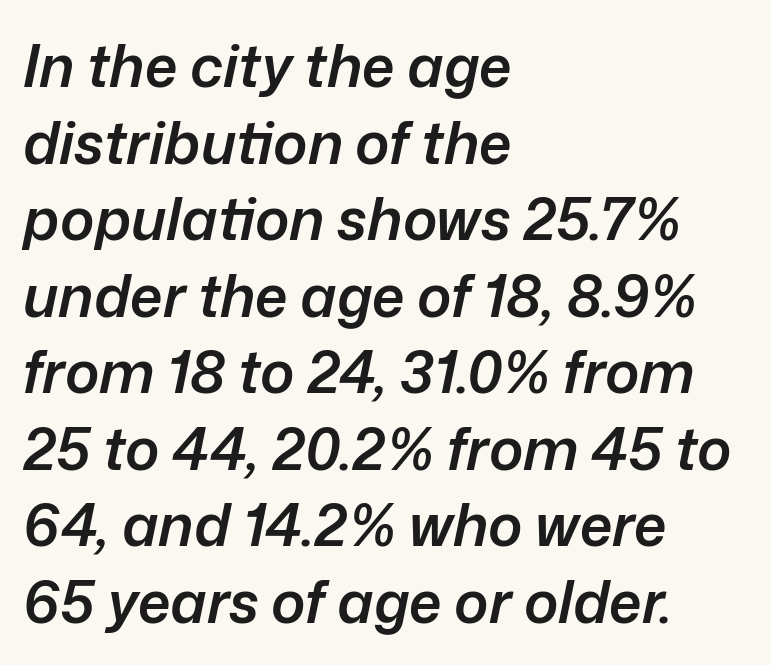
Q: Is the text bold? A: Semi-bold.
Q: Is the text italic (slanted)? A: Yes, it leans right by about 12 degrees.
Q: Is the text underlined? A: No.
Q: How is the paragraph aligned? A: Left-aligned.
Q: Is the spacing between letters normal or unusually wide? A: Normal.
Q: Is the spacing between lines tight, normal or loose? A: Normal.
Q: Width (condensed, normal, or wide)? A: Normal.
Q: Stroke contrast? A: Low.
Q: x-height? A: Medium.
Q: Monospaced? A: No.
